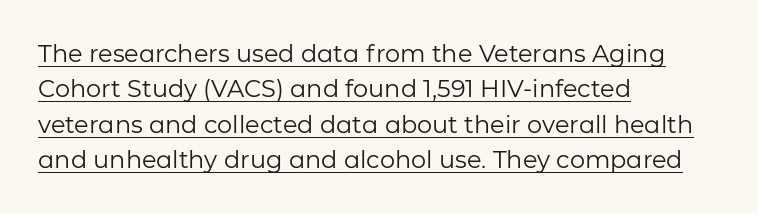
Does extra space separate the letters? No, they use regular spacing. The face used here appears with an underline applied. A typesetter would call this leading conventional body-copy spacing. This is the regular roman posture of the typeface.
